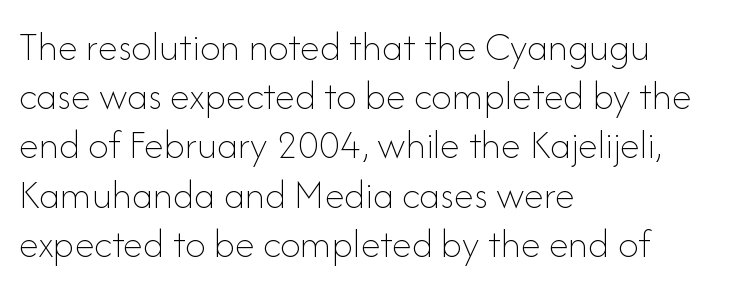
Q: Is the text bold? A: No.
Q: Is the text italic (slanted)? A: No, it is upright.
Q: Is the text underlined? A: No.
Q: How is the paragraph aligned? A: Left-aligned.
Q: Is the spacing between letters normal or unusually wide? A: Normal.
Q: Width (condensed, normal, or wide)? A: Normal.
Q: Stroke contrast? A: Low.
Q: x-height? A: Small.
Q: Monospaced? A: No.
